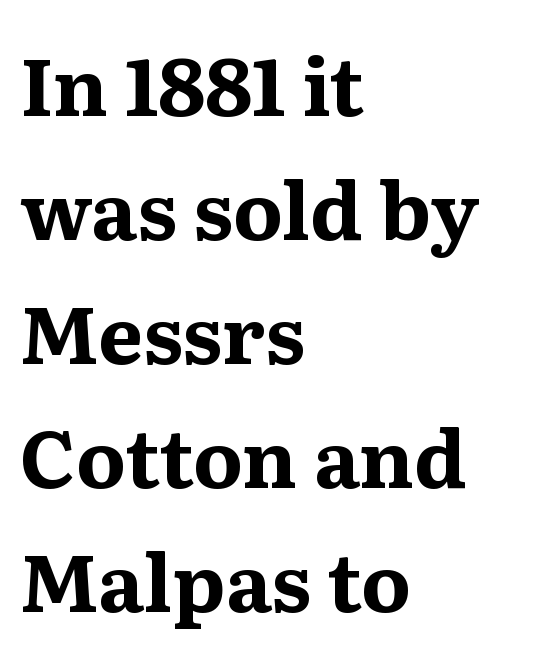
Only glyphs here, with clear space below each row. A typesetter would call this proportional, since set widths differ per character. Does the lettering tilt? It doesn't — this is upright. Typographically, this falls in the serif category.
